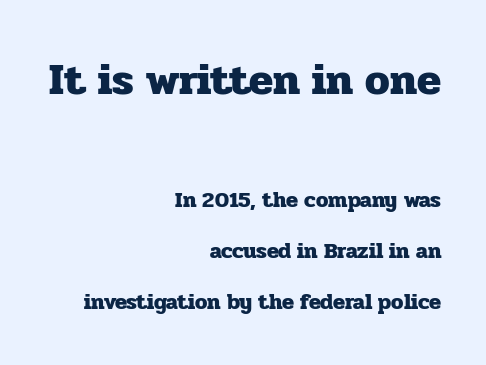
The image shows 44 px heavy serif type, upright; set right-aligned, loose line spacing (2.32x), normal letter spacing, not underlined; the first (top) block is 2.0x larger; low stroke contrast and a medium x-height.
